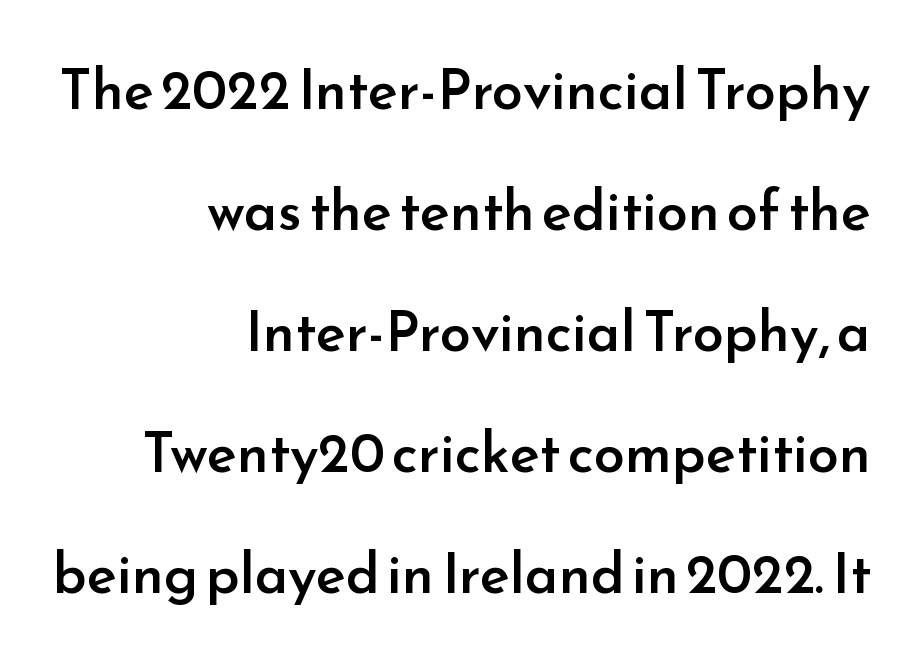
Q: Is the text bold? A: Semi-bold.
Q: Is the text italic (slanted)? A: No, it is upright.
Q: Is the typeface a serif or a sans-serif typeface? A: Sans-serif.
Q: Is the text underlined? A: No.
Q: How is the paragraph aligned? A: Right-aligned.
Q: Is the spacing between letters normal or unusually wide? A: Normal.
Q: Is the spacing between lines tight, normal or loose? A: Loose.
Q: Width (condensed, normal, or wide)? A: Normal.
Q: Stroke contrast? A: Low.
Q: x-height? A: Small.
Q: Monospaced? A: No.
